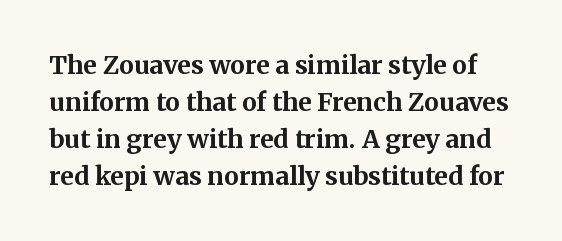
{"italic": "no", "bold": "yes", "underline": "no", "line_spacing": "normal", "line_spacing_ratio": 1.48, "letter_spacing": "normal", "letter_spacing_em": 0.0, "glyph_px": 25}
